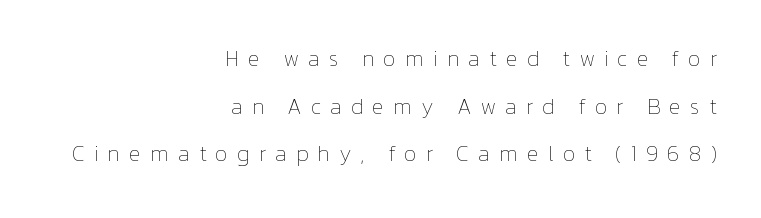
Q: Is the text bold? A: No.
Q: Is the text italic (slanted)? A: No, it is upright.
Q: Is the text underlined? A: No.
Q: How is the paragraph aligned? A: Right-aligned.
Q: Is the spacing between letters normal or unusually wide? A: Unusually wide.
Q: Is the spacing between lines tight, normal or loose? A: Loose.
